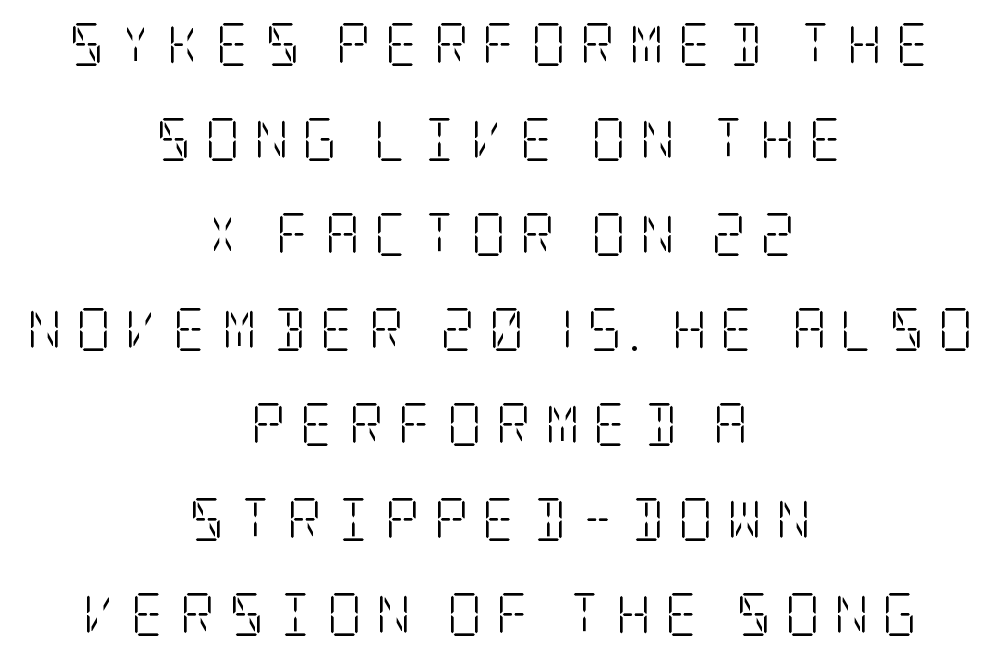
The image shows 43 px light, condensed serif type, upright; set centered, loose line spacing (2.21x), unusually wide letter spacing (+0.32 em), not underlined; low stroke contrast and a large x-height.
